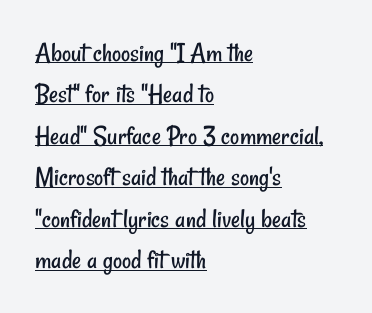
{"serif": "no", "bold": "no", "weight": "regular", "width": "condensed", "stroke_contrast": "low", "x_height": "small", "monospaced": "no", "underline": "yes", "align": "left", "line_spacing": "normal", "line_spacing_ratio": 1.48, "letter_spacing": "normal", "letter_spacing_em": 0.0, "glyph_px": 28}
